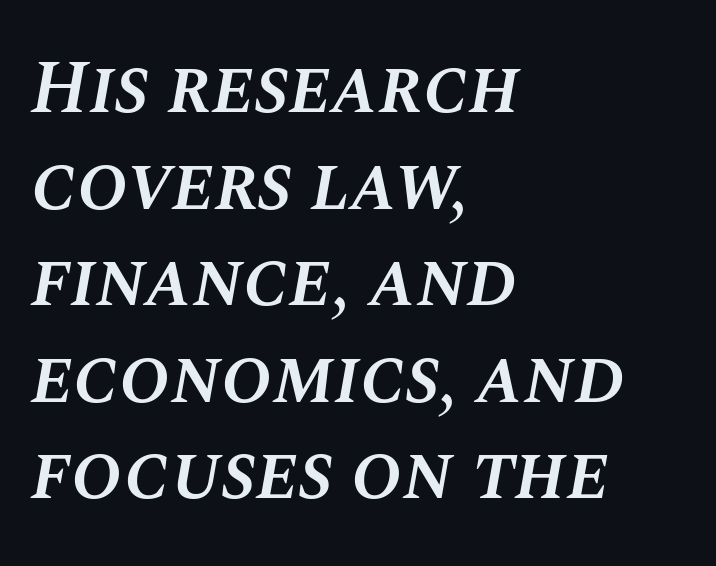
The image shows 76 px semibold type, italic (leaning right); set left-aligned, normal line spacing (1.27x), normal letter spacing, not underlined; medium stroke contrast and a large x-height.
